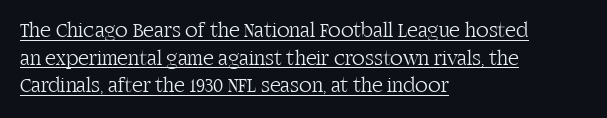
{"italic": "no", "bold": "no", "underline": "yes", "align": "left", "line_spacing": "normal", "line_spacing_ratio": 1.32, "letter_spacing": "normal", "letter_spacing_em": 0.0, "glyph_px": 21}
